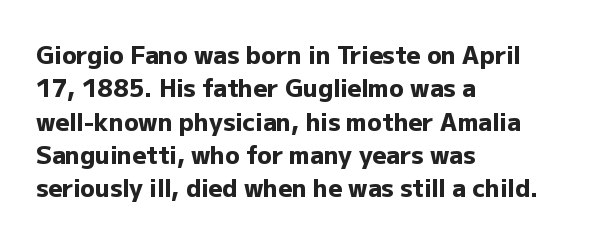
You can tell it's not italic because the verticals are truly vertical. Descender tails drop into unmarked territory. Baseline-to-baseline distance is the conventional proportion of letter height. Nobody touched the tracking dial on this one. Thick stems and heavy bowls — unmistakably bold. One-word summary of the alignment: left.
